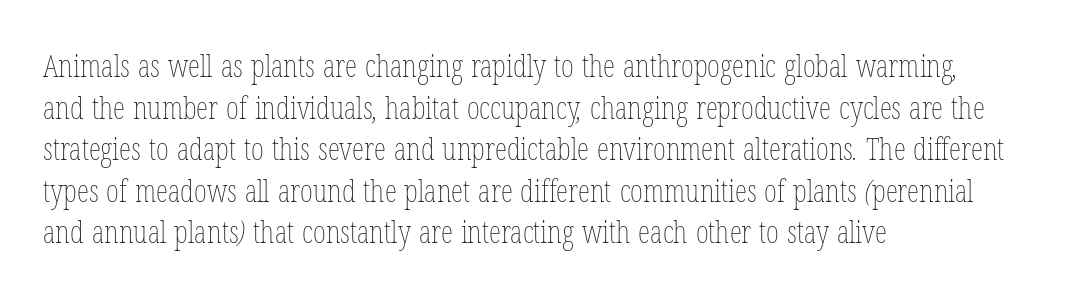
Q: Is the text bold? A: No.
Q: Is the text underlined? A: No.
Q: How is the paragraph aligned? A: Left-aligned.
Q: Is the spacing between letters normal or unusually wide? A: Normal.
Q: Is the spacing between lines tight, normal or loose? A: Normal.
Q: Width (condensed, normal, or wide)? A: Condensed.
Q: Stroke contrast? A: Low.
Q: x-height? A: Medium.
Q: Monospaced? A: No.
